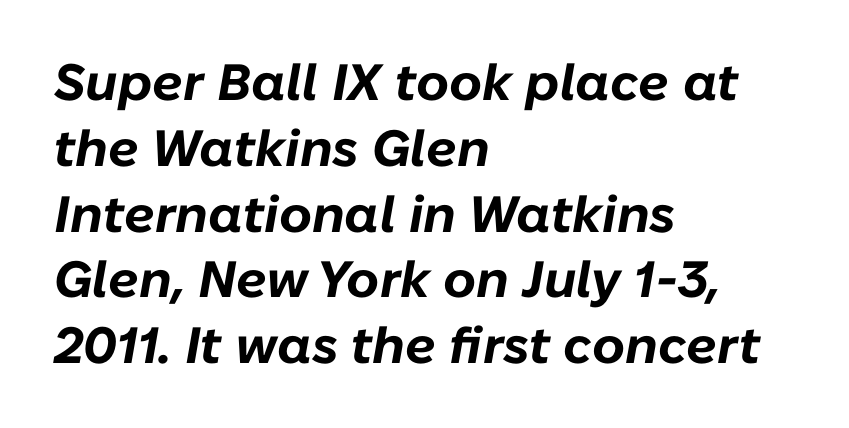
You can tell it's italic because the verticals aren't actually vertical. The paragraph shown leans on its left margin. A normal amount of white space separates one row of letters from the next. What stands out about the letter spacing? Nothing — it is the standard amount. A clean baseline with only descenders dipping below it. A typesetter would call this proportional, since set widths differ per character.
